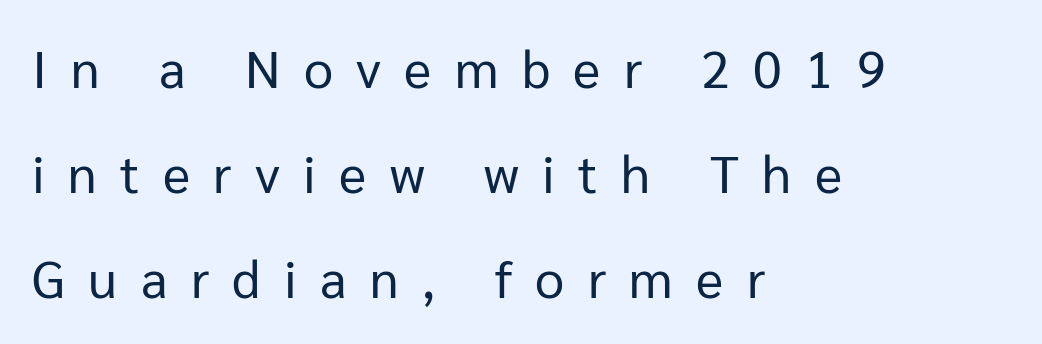
Q: Is the text bold? A: No.
Q: Is the text italic (slanted)? A: No, it is upright.
Q: Is the typeface a serif or a sans-serif typeface? A: Sans-serif.
Q: Is the text underlined? A: No.
Q: How is the paragraph aligned? A: Left-aligned.
Q: Is the spacing between letters normal or unusually wide? A: Unusually wide.
Q: Is the spacing between lines tight, normal or loose? A: Loose.
Q: Width (condensed, normal, or wide)? A: Normal.
Q: Stroke contrast? A: Low.
Q: x-height? A: Medium.
Q: Monospaced? A: No.
